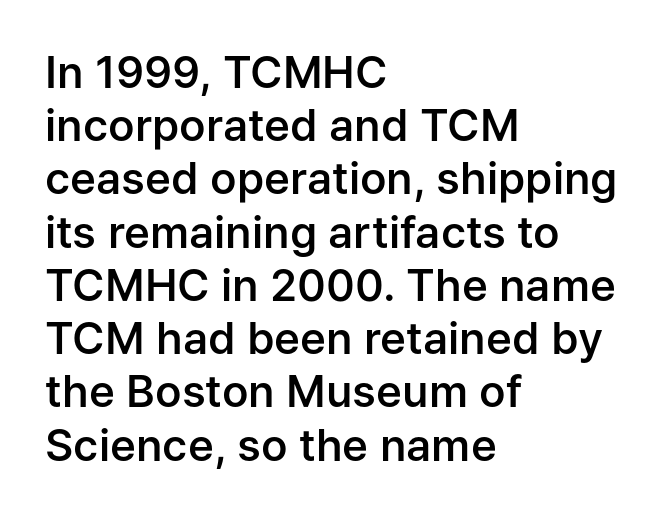
The image shows 44 px semibold sans-serif type, upright; set left-aligned, line spacing 1.21x, normal letter spacing, not underlined; low stroke contrast and a medium x-height.
